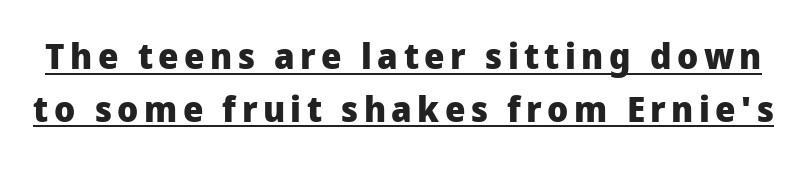
{"serif": "no", "italic": "no", "bold": "yes", "weight": "heavy", "width": "normal", "stroke_contrast": "low", "x_height": "medium", "monospaced": "no", "underline": "yes", "line_spacing": "normal", "line_spacing_ratio": 1.47, "glyph_px": 36}
